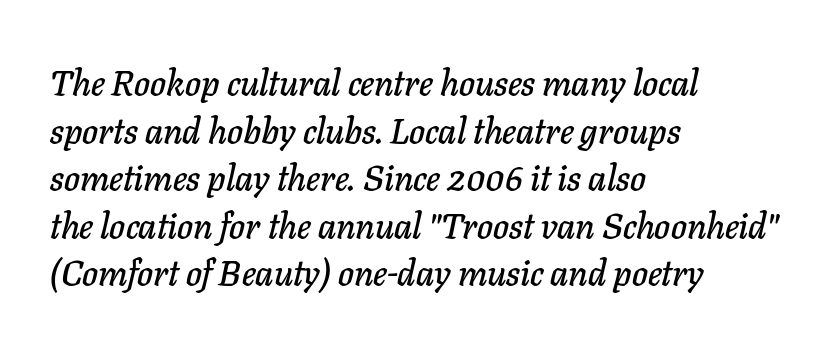
Q: Is the text italic (slanted)? A: Yes, it leans right by about 11 degrees.
Q: Is the text underlined? A: No.
Q: How is the paragraph aligned? A: Left-aligned.
Q: Is the spacing between letters normal or unusually wide? A: Normal.
Q: Is the spacing between lines tight, normal or loose? A: Normal.
Q: Width (condensed, normal, or wide)? A: Normal.
Q: Stroke contrast? A: Low.
Q: x-height? A: Medium.
Q: Monospaced? A: No.
